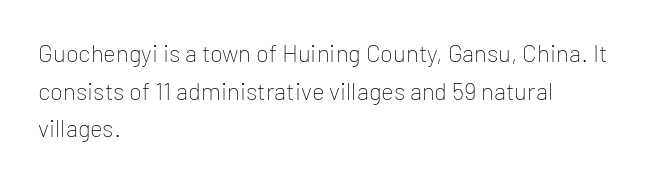
{"italic": "no", "bold": "no", "underline": "no", "align": "left", "line_spacing": "normal", "line_spacing_ratio": 1.57, "letter_spacing": "normal", "letter_spacing_em": 0.0, "glyph_px": 24}
